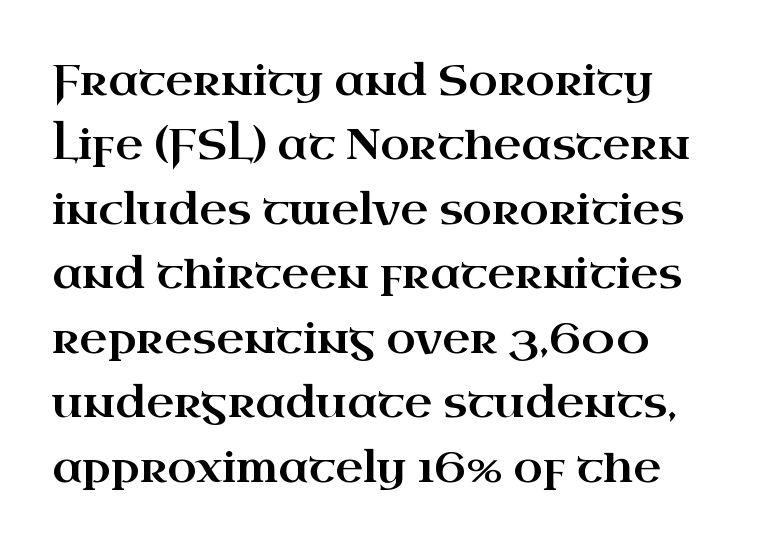
{"serif": "yes", "italic": "no", "width": "wide", "stroke_contrast": "high", "x_height": "small", "monospaced": "no", "underline": "no", "line_spacing": "normal", "line_spacing_ratio": 1.5, "letter_spacing": "normal", "letter_spacing_em": 0.0, "glyph_px": 43}
